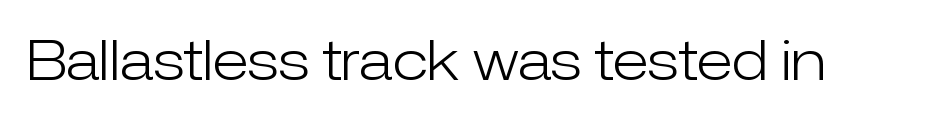
The image shows 55 px light sans-serif type, upright; set normal letter spacing, not underlined; low stroke contrast and a medium x-height.
